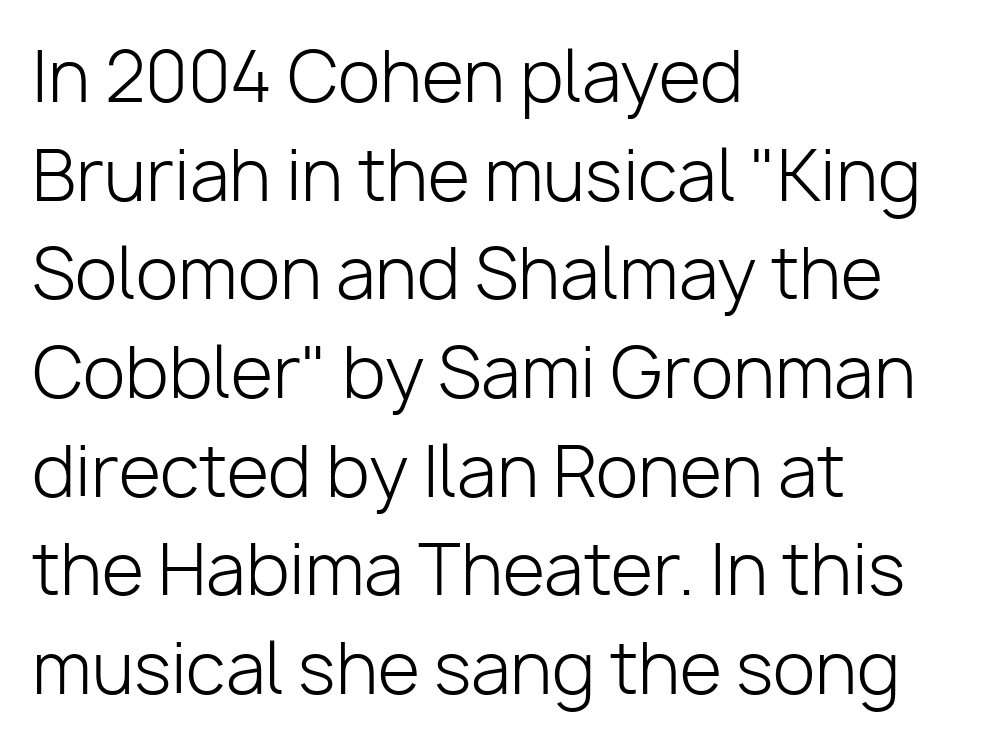
Every character sits straight up, as roman type does. Glance below the letters and you will spot only blank space. Leading: standard. No feet cap the strokes, marking this as sans-serif type. These lines are rendered in a variable-pitch font.
